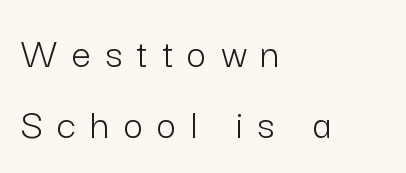
Each letter's strokes conclude bluntly, with no projecting serifs. Notice how the stems are strictly vertical — no italics here. Each new line begins a customary step beneath the previous one. The paragraph shown leans on its left margin. Spacing verdict: proportional, widths tailored to each character. The words here are not underlined.
